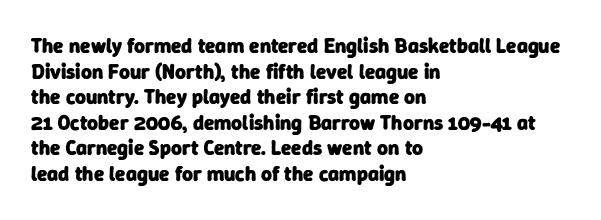
Does extra space separate the letters? No, they use regular spacing. The rendering anchors every line to the left-hand side. The baseline area is clear. Heavy-handed strokes throughout: this text is bold.
